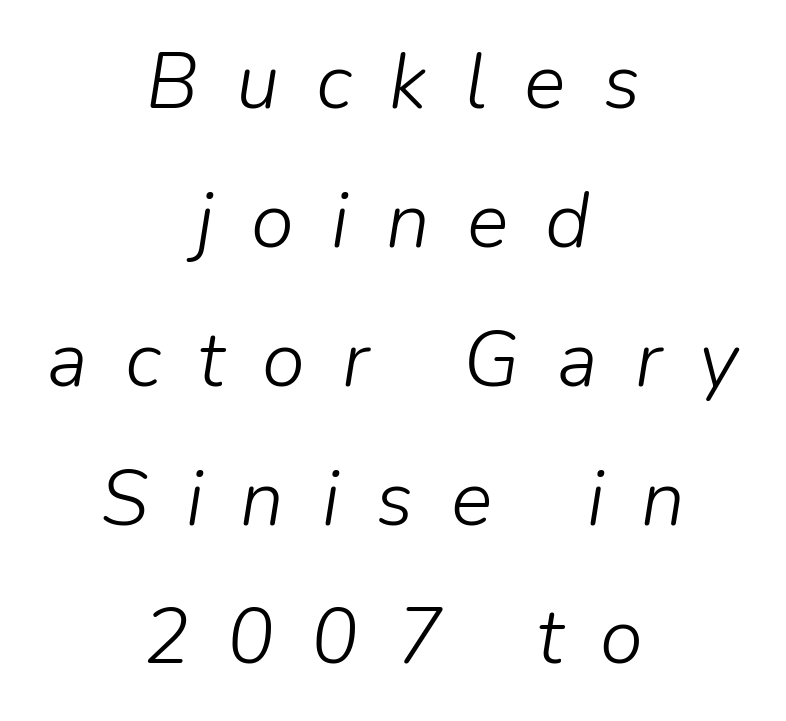
This rendering uses center alignment, leaving both contours irregular but symmetric. The string is rendered with underlining switched off. These glyphs show unthickened strokes, regular width or finer. Think of a printed novel: that variable character pitch is what you see here. The whole block is typeset with a tilt. The rendering inserts visible extra space after every character.
